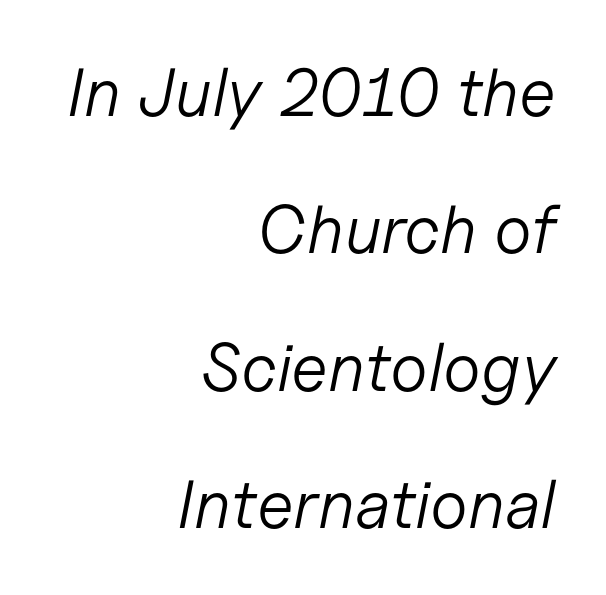
Q: Is the text bold? A: No.
Q: Is the text italic (slanted)? A: Yes, it leans right by about 11 degrees.
Q: Is the text underlined? A: No.
Q: How is the paragraph aligned? A: Right-aligned.
Q: Is the spacing between letters normal or unusually wide? A: Normal.
Q: Is the spacing between lines tight, normal or loose? A: Loose.
Q: Width (condensed, normal, or wide)? A: Normal.
Q: Stroke contrast? A: Low.
Q: x-height? A: Medium.
Q: Monospaced? A: No.
